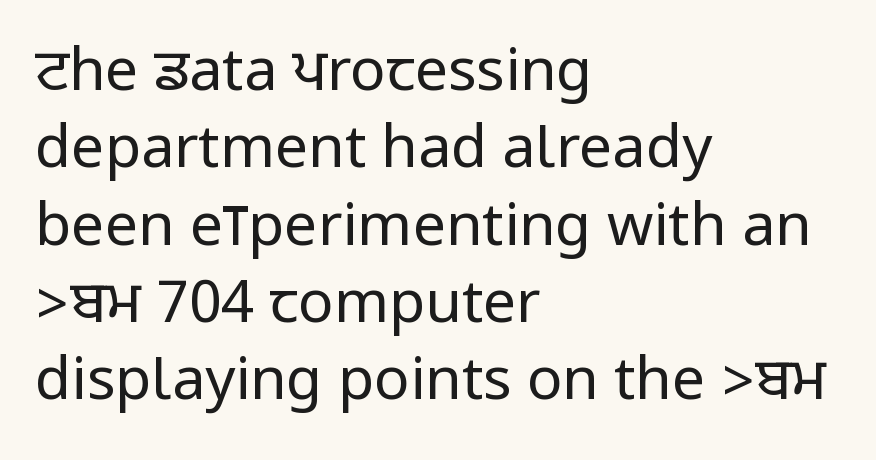
In CSS terms this would be text-align: left. Caption: standard tracking, unaltered. The typography opts for an upright posture over an oblique one. This rendering features lettering with no underline. This sample uses a sans-serif face.
